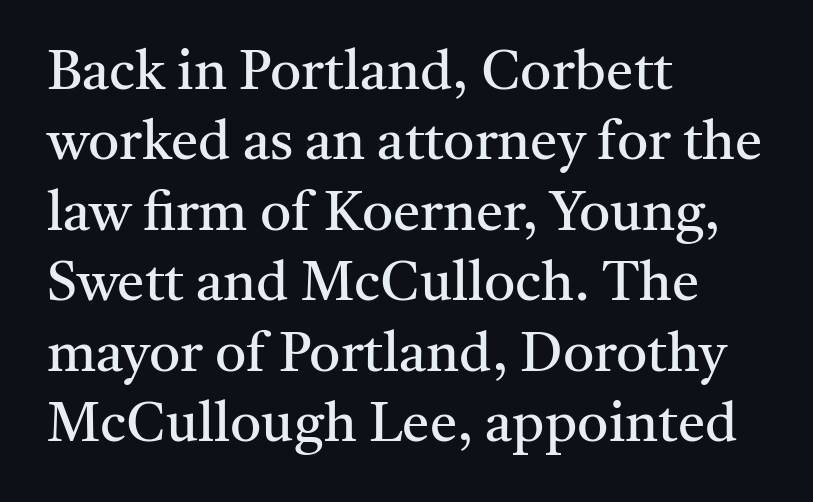
The image shows 55 px regular-weight serif type, upright; set left-aligned, normal line spacing (1.28x), normal letter spacing, not underlined; medium stroke contrast and a medium x-height.
